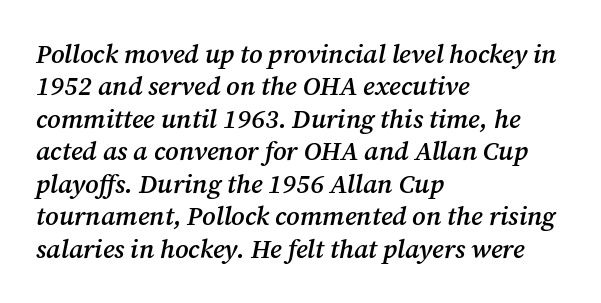
Q: Is the text bold? A: Semi-bold.
Q: Is the text italic (slanted)? A: Yes, it leans right by about 12 degrees.
Q: Is the text underlined? A: No.
Q: How is the paragraph aligned? A: Left-aligned.
Q: Is the spacing between letters normal or unusually wide? A: Normal.
Q: Is the spacing between lines tight, normal or loose? A: Normal.
